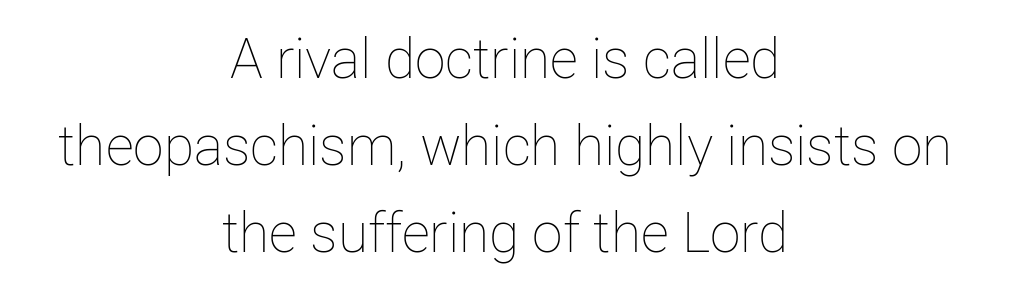
Short and long lines alike share a common midpoint. Each new line begins a customary step beneath the previous one. Is there any slant? The stems are plumb. The rendering uses natural spacing where letterforms have individual widths.
